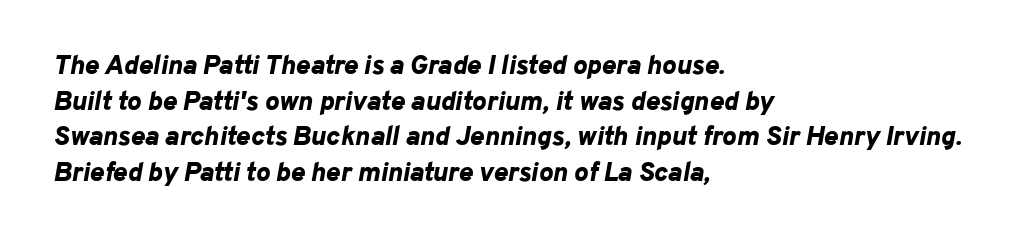
{"italic": "yes", "lean": "right", "slant_degrees": 10, "bold": "yes", "underline": "no", "align": "left", "line_spacing": "normal", "line_spacing_ratio": 1.32, "letter_spacing": "normal", "letter_spacing_em": 0.0, "glyph_px": 27}
